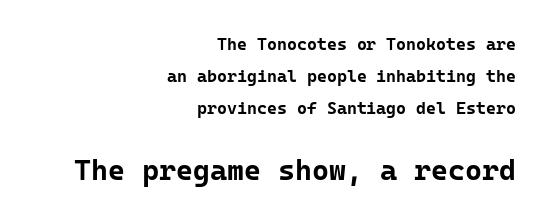
{"serif": "no", "italic": "no", "bold": "yes", "weight": "bold", "width": "normal", "stroke_contrast": "low", "x_height": "medium", "monospaced": "yes", "underline": "no", "align": "right", "line_spacing_ratio": 1.88, "letter_spacing": "normal", "letter_spacing_em": 0.0, "larger_block": "second", "size_ratio": 1.71, "glyph_px": 29}
